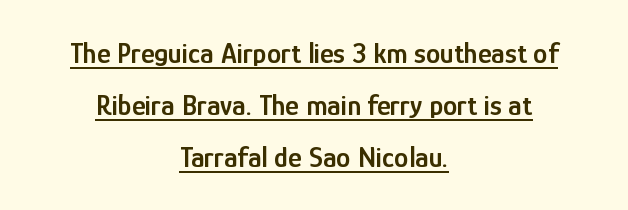
Look at the stroke-to-counter ratio: somewhat heavy, a semibold. The text was rendered using a sans face with plain stroke endings. These lines are centered, leaving both edges ragged. Spacing verdict: proportional, widths tailored to each character. The words here are underlined. Posture: upright roman.
